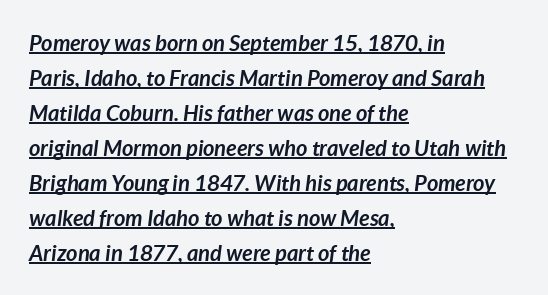
The image shows 22 px bold type, italic (leaning right); set left-aligned, normal line spacing (1.59x), normal letter spacing, underlined.
